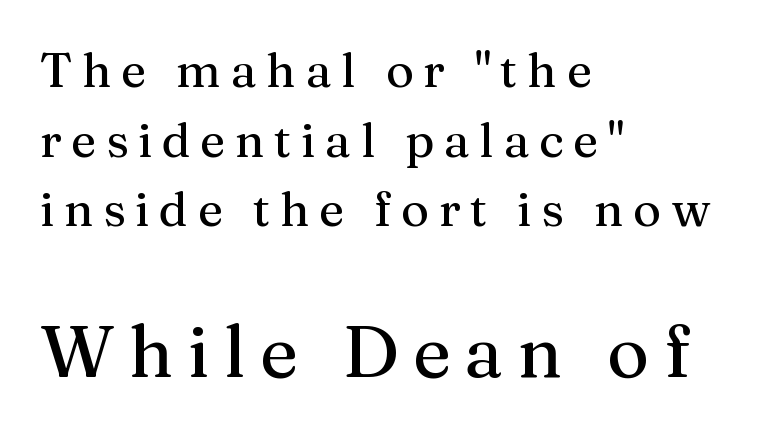
The tracking reads as deliberately expanded to a designer's eye. Yep, those are serifs on the letters. Unlike italic type, these characters show no tilt at all. Size contrast runs from small at the top to large at the bottom. The vertical gap from one line to the next is medium. Caption: multi-line text, flush left, ragged right.
